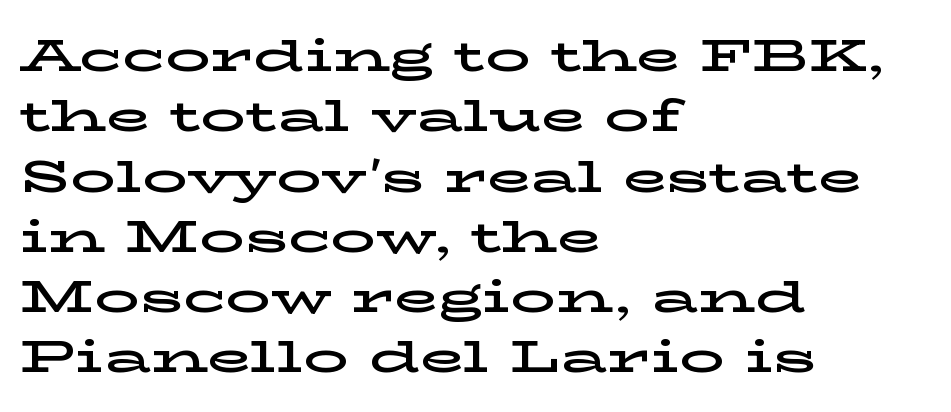
The passage is arranged the way most books set body copy — flush left. A bare baseline throughout the passage. In terms of letterform style, serifs are clearly present. The horizontal fit of the characters is conventional and even. Posture: vertical. Varying glyph widths throughout — classic text-font behaviour.
